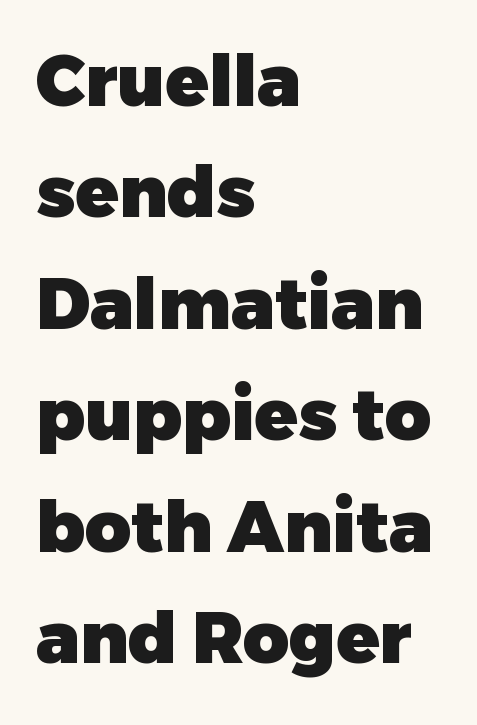
The image shows 71 px heavy sans-serif type, upright; set left-aligned, normal line spacing (1.57x), normal letter spacing, not underlined; low stroke contrast and a medium x-height.
